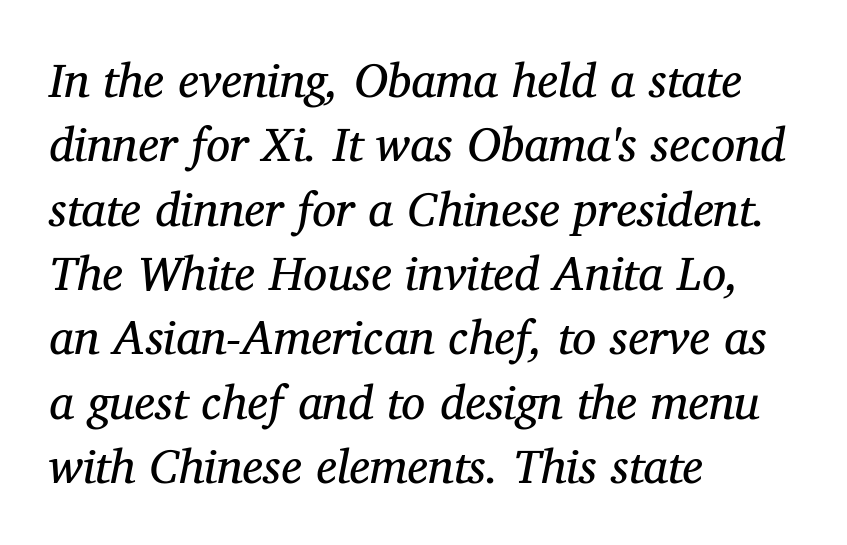
{"serif": "yes", "italic": "yes", "lean": "right", "slant_degrees": 12, "bold": "no", "weight": "regular", "width": "normal", "stroke_contrast": "medium", "x_height": "medium", "monospaced": "no", "underline": "no", "align": "left", "line_spacing": "normal", "line_spacing_ratio": 1.34, "letter_spacing": "normal", "letter_spacing_em": 0.0, "glyph_px": 48}
